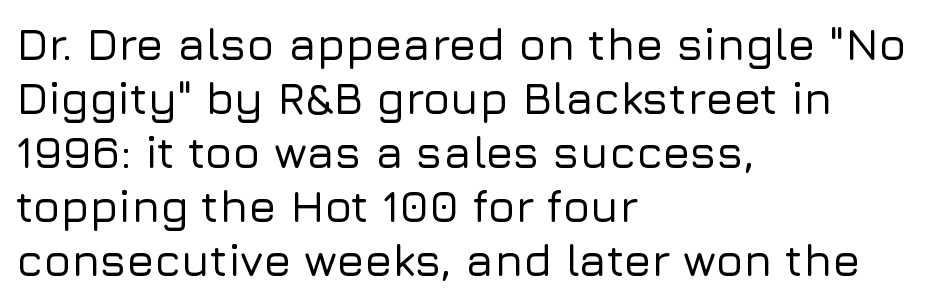
{"serif": "no", "italic": "no", "width": "normal", "stroke_contrast": "low", "x_height": "medium", "monospaced": "no", "underline": "no", "align": "left", "line_spacing_ratio": 1.2, "letter_spacing": "normal", "letter_spacing_em": 0.0, "glyph_px": 45}
